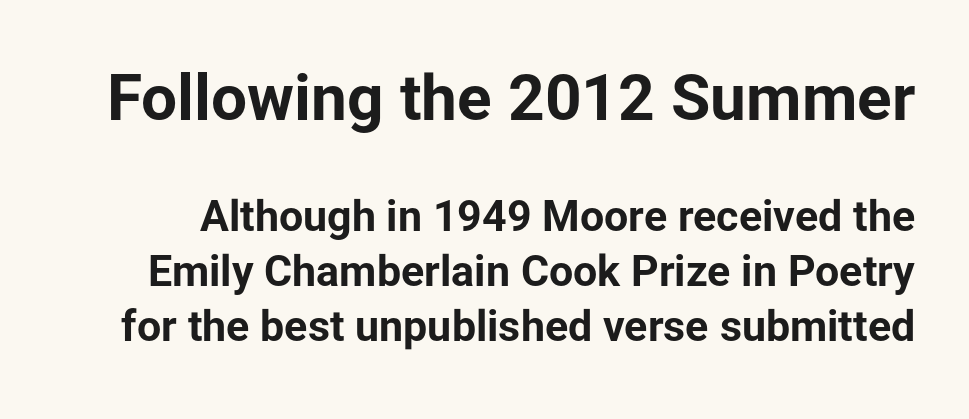
You can tell from the bare stems that sans-serif type was used. The designer left line spacing at the default. Every character sits straight up, as roman type does. Note the varied advance widths — an 'i' is clearly narrower than an 'm'. The passage shown is emphatically bold.
